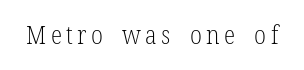
The image shows 26 px text type, upright; set not underlined.
